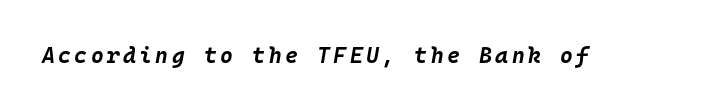
The image shows 22 px bold type, italic (leaning right); set not underlined.
